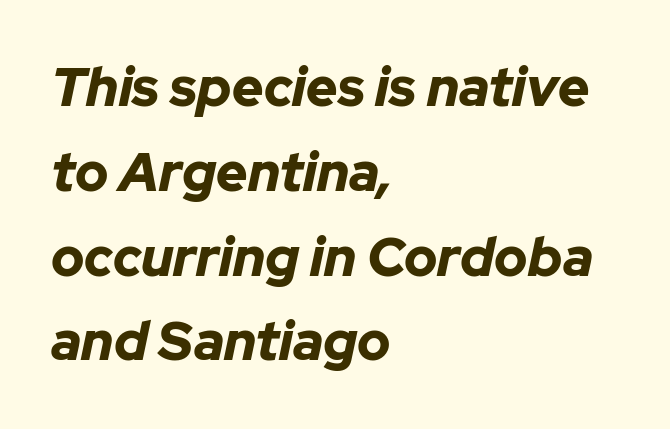
{"italic": "yes", "lean": "right", "slant_degrees": 12, "bold": "yes", "weight": "bold", "width": "normal", "stroke_contrast": "low", "x_height": "medium", "monospaced": "no", "underline": "no", "align": "left", "line_spacing": "normal", "line_spacing_ratio": 1.57, "letter_spacing": "normal", "letter_spacing_em": 0.0, "glyph_px": 54}
